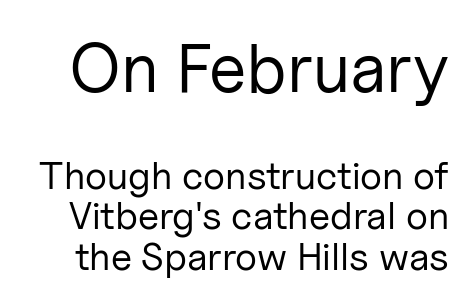
Q: Is the text bold? A: No.
Q: Is the text italic (slanted)? A: No, it is upright.
Q: Is the typeface a serif or a sans-serif typeface? A: Sans-serif.
Q: Is the text underlined? A: No.
Q: Is the spacing between letters normal or unusually wide? A: Normal.
Q: Is the spacing between lines tight, normal or loose? A: Tight.
Q: Which block of text is set in a larger size, the first (top) or the second (bottom)? A: The first (top) one.
Q: Width (condensed, normal, or wide)? A: Normal.
Q: Stroke contrast? A: Low.
Q: x-height? A: Medium.
Q: Monospaced? A: No.
